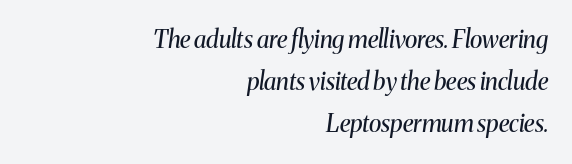
{"italic": "yes", "lean": "right", "slant_degrees": 8, "bold": "no", "underline": "no", "align": "right", "line_spacing_ratio": 1.76, "letter_spacing": "normal", "letter_spacing_em": 0.0, "glyph_px": 24}
